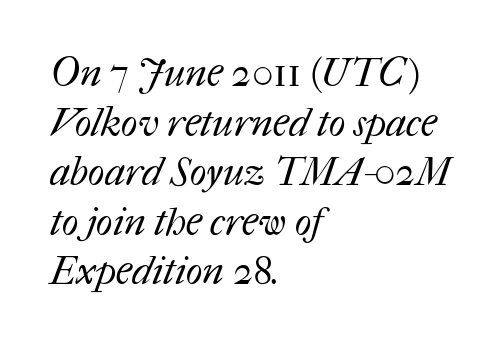
Leftover space on each line is placed entirely after the last word. The area under the type is left untouched. The line-height multiplier appears to be the usual default. Weight: regular or lighter. Think of a printed novel: that variable character pitch is what you see here. What stands out about the letter spacing? Nothing — it is the standard amount.
